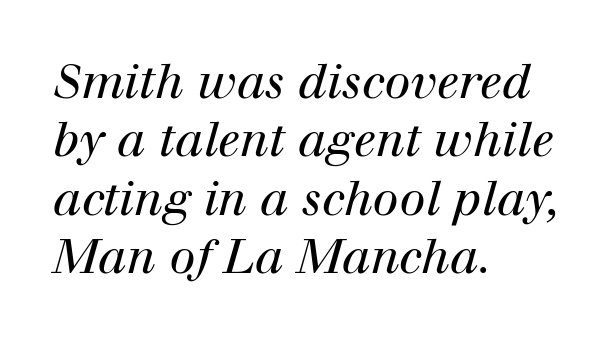
Q: Is the text bold? A: No.
Q: Is the text italic (slanted)? A: Yes, it leans right by about 12 degrees.
Q: Is the typeface a serif or a sans-serif typeface? A: Serif.
Q: Is the text underlined? A: No.
Q: How is the paragraph aligned? A: Left-aligned.
Q: Is the spacing between letters normal or unusually wide? A: Normal.
Q: Width (condensed, normal, or wide)? A: Normal.
Q: Stroke contrast? A: High.
Q: x-height? A: Medium.
Q: Monospaced? A: No.
